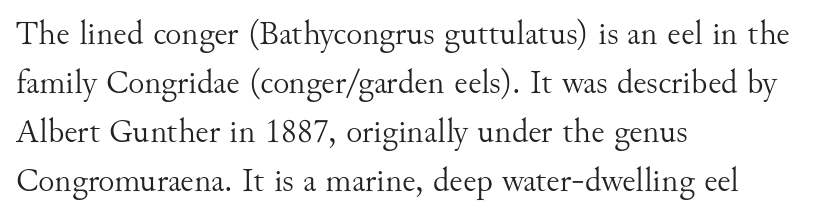
The image shows 34 px light serif type, upright; set left-aligned, normal line spacing (1.44x), normal letter spacing, not underlined; medium stroke contrast and a small x-height.
